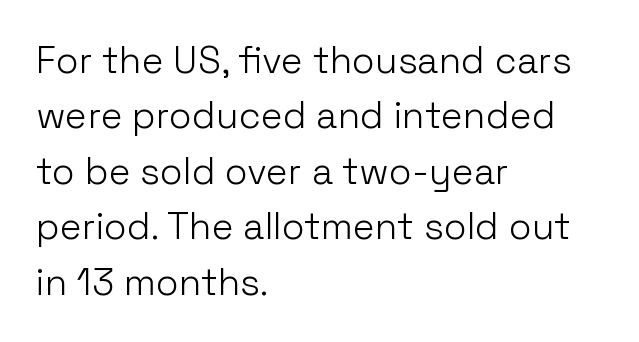
The image shows 37 px light sans-serif type, upright; set left-aligned, normal line spacing (1.5x), normal letter spacing, not underlined; low stroke contrast and a medium x-height.
